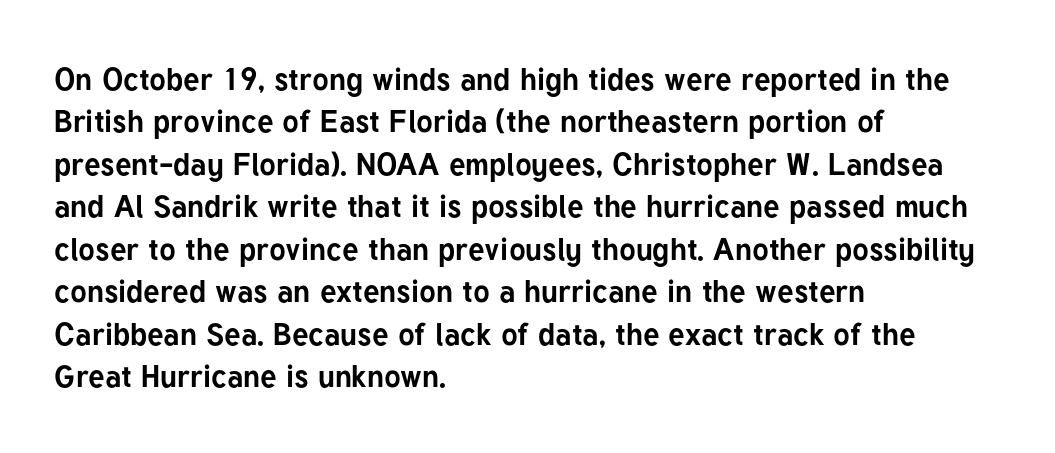
The setting favours the left margin, as ordinary paragraphs usually do. Reading down the column, the eye jumps a familiar distance to each next line. Each letter keeps its own natural width here, so spacing adapts to shape. The lettering stays uniformly vertical, giving the passage a roman look.
